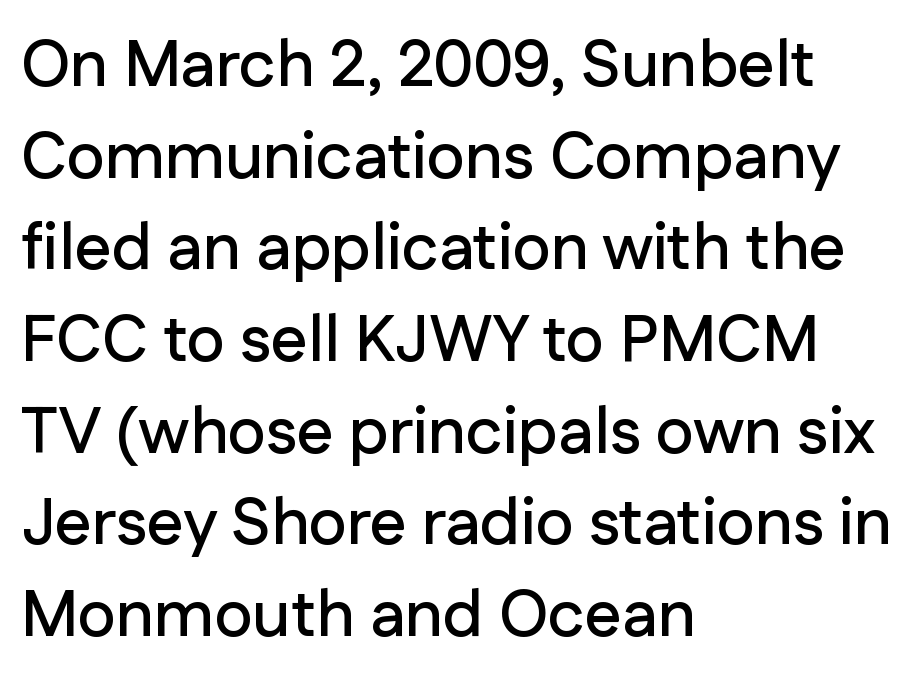
Q: Is the text italic (slanted)? A: No, it is upright.
Q: Is the typeface a serif or a sans-serif typeface? A: Sans-serif.
Q: Is the text underlined? A: No.
Q: How is the paragraph aligned? A: Left-aligned.
Q: Is the spacing between letters normal or unusually wide? A: Normal.
Q: Is the spacing between lines tight, normal or loose? A: Normal.
Q: Width (condensed, normal, or wide)? A: Normal.
Q: Stroke contrast? A: Low.
Q: x-height? A: Medium.
Q: Monospaced? A: No.
